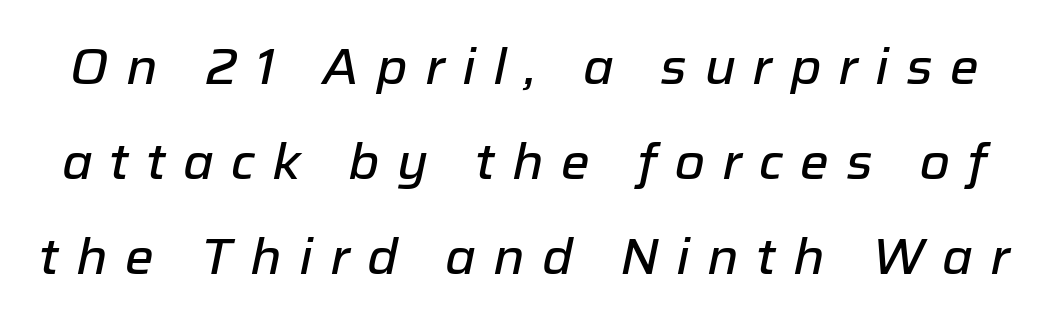
The face used here is proportionally spaced, like ordinary book or web type. The rendering inserts visible extra space after every character. Each new line begins a long way beneath the previous one. Descenders are the only things crossing below the line. The text carries the slant typical of an italic or oblique font.
